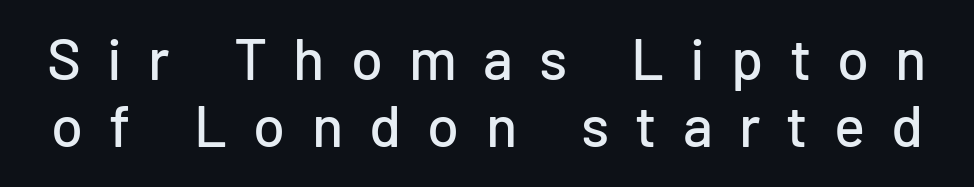
{"serif": "no", "italic": "no", "width": "normal", "stroke_contrast": "low", "x_height": "medium", "monospaced": "no", "underline": "no", "line_spacing": "tight", "line_spacing_ratio": 1.15, "letter_spacing": "wide", "letter_spacing_em": 0.45, "glyph_px": 58}
